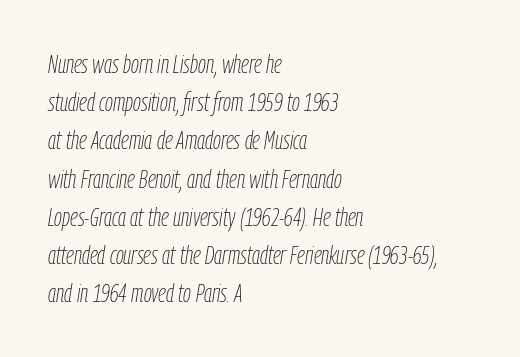
Caption: multi-line text, flush left, ragged right. Compared with typical body copy, the letter spacing here is the same. The font sits on the lighter half of the weight spectrum, regular included. The block of text has a typical density, with ordinary space between rows.
